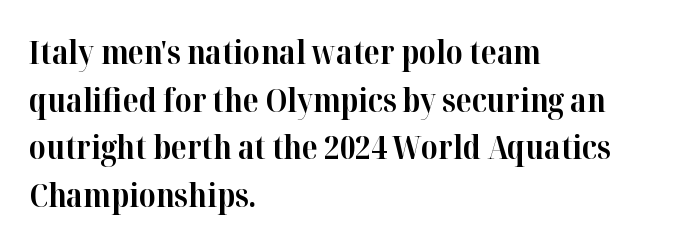
Q: Is the text bold? A: Yes.
Q: Is the text italic (slanted)? A: No, it is upright.
Q: Is the typeface a serif or a sans-serif typeface? A: Serif.
Q: Is the text underlined? A: No.
Q: How is the paragraph aligned? A: Left-aligned.
Q: Is the spacing between letters normal or unusually wide? A: Normal.
Q: Is the spacing between lines tight, normal or loose? A: Normal.
Q: Width (condensed, normal, or wide)? A: Normal.
Q: Stroke contrast? A: High.
Q: x-height? A: Medium.
Q: Monospaced? A: No.
